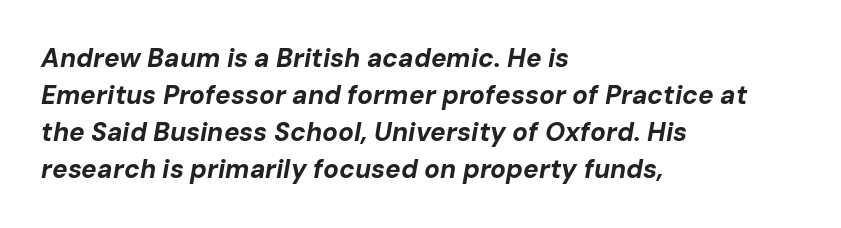
The image shows 26 px bold type, italic (leaning right); set left-aligned, normal line spacing (1.42x), normal letter spacing, not underlined.
